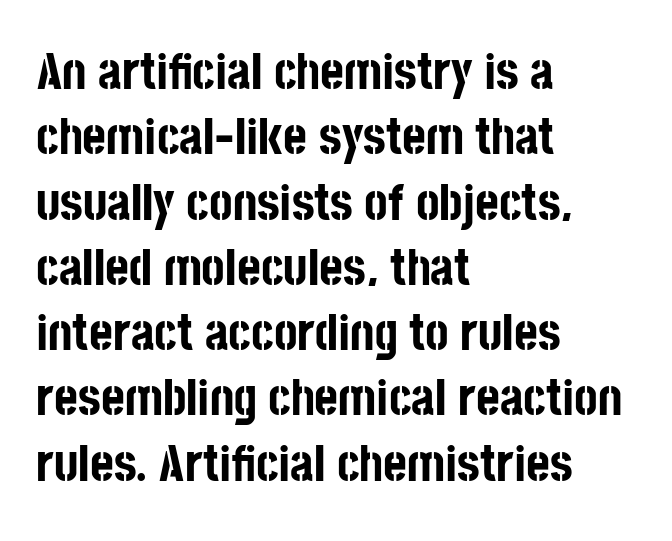
The image shows 51 px bold, condensed sans-serif type, upright; set left-aligned, normal line spacing (1.28x), normal letter spacing, not underlined; low stroke contrast and a large x-height.
